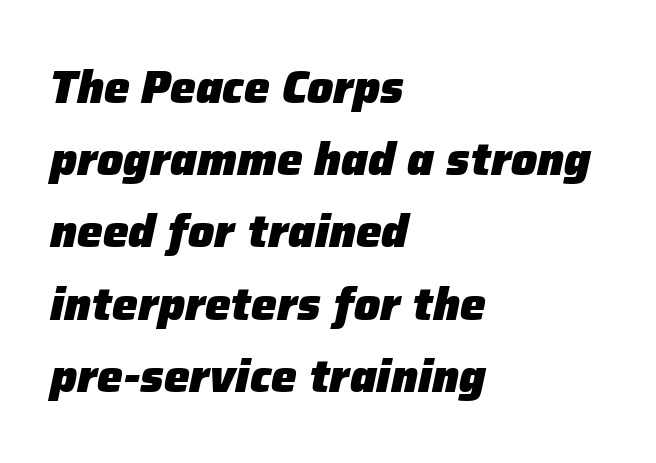
Q: Is the text bold? A: Yes.
Q: Is the text italic (slanted)? A: Yes, it leans right by about 12 degrees.
Q: Is the text underlined? A: No.
Q: How is the paragraph aligned? A: Left-aligned.
Q: Is the spacing between letters normal or unusually wide? A: Normal.
Q: Is the spacing between lines tight, normal or loose? A: Normal.
Q: Width (condensed, normal, or wide)? A: Normal.
Q: Stroke contrast? A: Low.
Q: x-height? A: Medium.
Q: Monospaced? A: No.
